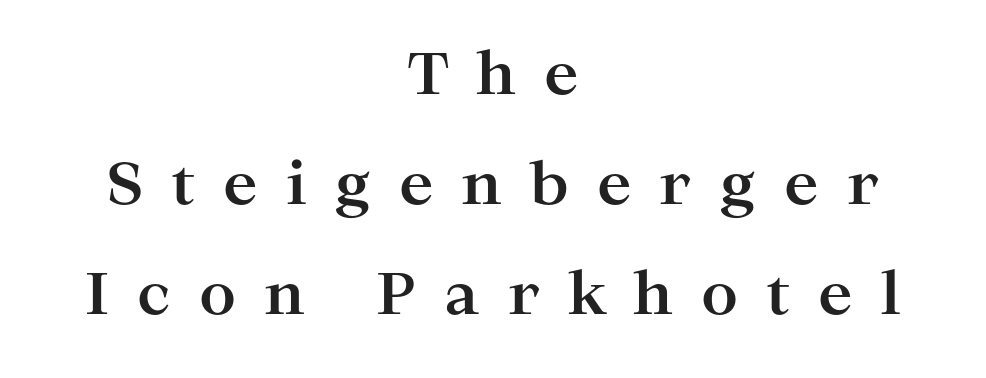
The image shows 58 px bold, wide serif type, upright; set centered, loose line spacing (1.9x), unusually wide letter spacing (+0.48 em), not underlined; high stroke contrast and a medium x-height.
